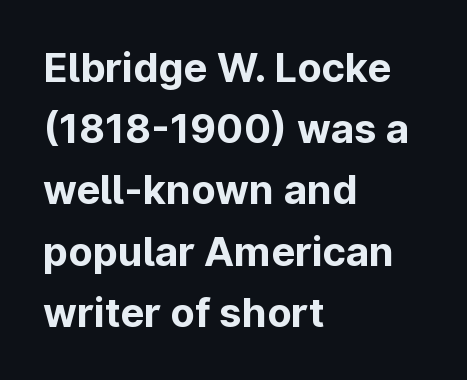
{"serif": "no", "italic": "no", "bold": "yes", "weight": "bold", "width": "normal", "stroke_contrast": "low", "x_height": "medium", "monospaced": "no", "underline": "no", "align": "left", "line_spacing": "normal", "line_spacing_ratio": 1.53, "letter_spacing": "normal", "letter_spacing_em": 0.0, "glyph_px": 40}
